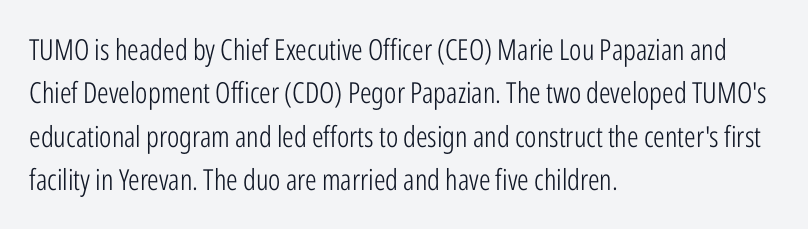
The image shows 29 px light, condensed sans-serif type, upright; set left-aligned, normal line spacing (1.5x), normal letter spacing, not underlined; low stroke contrast and a medium x-height.
